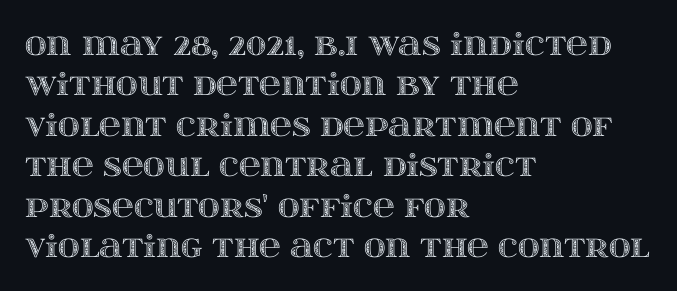
The image shows 30 px wide type, upright; set left-aligned, normal line spacing (1.35x), normal letter spacing, not underlined; a large x-height.
